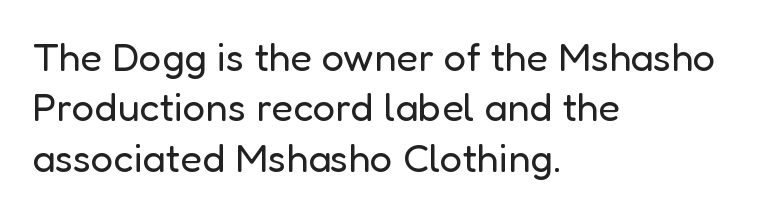
This sample has the flowing, uneven cadence of proportional lettering. You can tell from the bare stems that sans-serif type was used. The space beneath each line is pristine and unruled. Every character sits straight up, as roman type does. In terms of leading, this rendering sits right in the middle.
